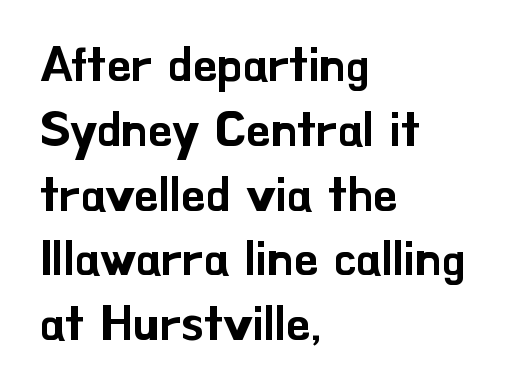
{"serif": "no", "italic": "no", "width": "normal", "stroke_contrast": "low", "x_height": "small", "monospaced": "no", "underline": "no", "align": "left", "line_spacing": "normal", "line_spacing_ratio": 1.35, "letter_spacing": "normal", "letter_spacing_em": 0.0, "glyph_px": 48}
